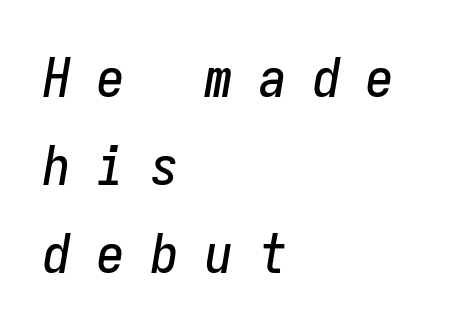
{"italic": "yes", "lean": "right", "slant_degrees": 9, "width": "condensed", "stroke_contrast": "low", "x_height": "medium", "monospaced": "yes", "underline": "no", "align": "left", "line_spacing": "normal", "line_spacing_ratio": 1.6, "letter_spacing": "wide", "letter_spacing_em": 0.48, "glyph_px": 55}
